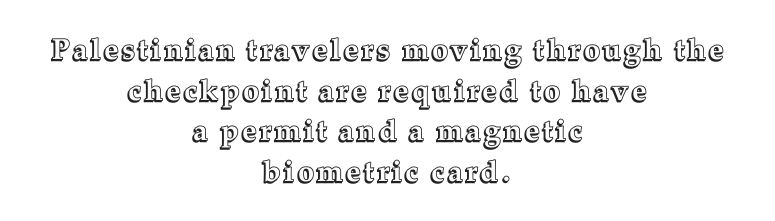
The image shows 29 px text type, upright; set centered, normal line spacing (1.4x), not underlined; a medium x-height.
